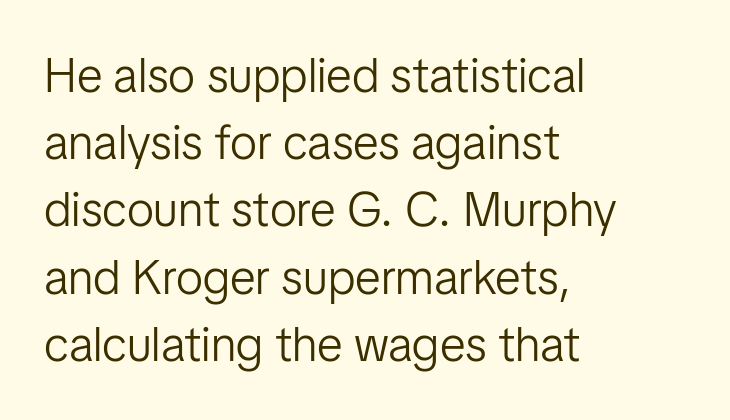
{"serif": "no", "italic": "no", "bold": "no", "weight": "light", "width": "normal", "stroke_contrast": "low", "x_height": "medium", "monospaced": "no", "underline": "no", "align": "left", "line_spacing": "normal", "line_spacing_ratio": 1.4, "letter_spacing": "normal", "letter_spacing_em": 0.0, "glyph_px": 48}
